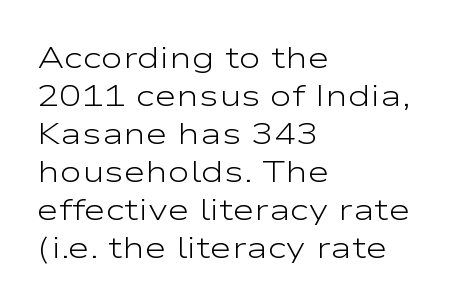
{"serif": "no", "italic": "no", "bold": "no", "weight": "light", "width": "wide", "stroke_contrast": "low", "x_height": "medium", "monospaced": "no", "underline": "no", "align": "left", "line_spacing": "normal", "line_spacing_ratio": 1.27, "letter_spacing": "normal", "letter_spacing_em": 0.0, "glyph_px": 30}
